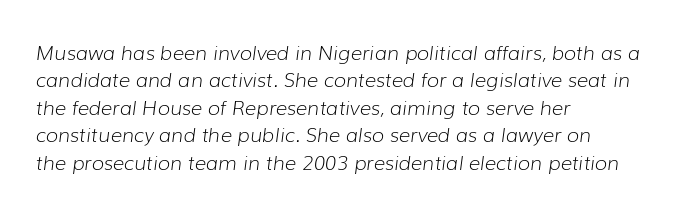
Q: Is the text bold? A: No.
Q: Is the text italic (slanted)? A: Yes, it leans right by about 7 degrees.
Q: Is the text underlined? A: No.
Q: How is the paragraph aligned? A: Left-aligned.
Q: Is the spacing between letters normal or unusually wide? A: Normal.
Q: Is the spacing between lines tight, normal or loose? A: Normal.
